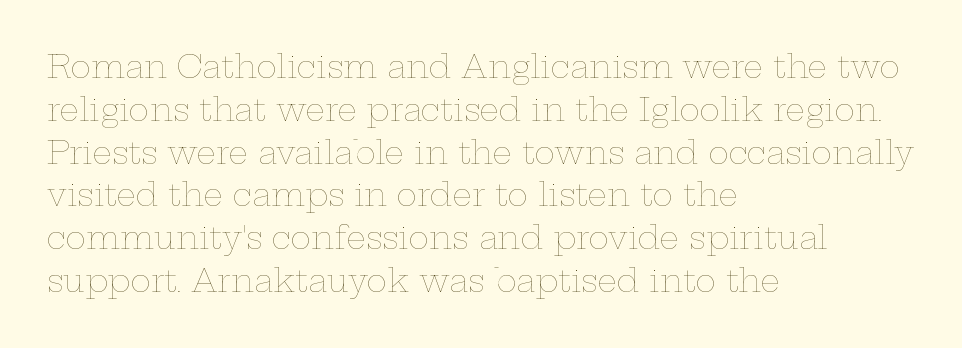
Q: Is the text bold? A: No.
Q: Is the text italic (slanted)? A: No, it is upright.
Q: Is the text underlined? A: No.
Q: How is the paragraph aligned? A: Left-aligned.
Q: Is the spacing between letters normal or unusually wide? A: Normal.
Q: Is the spacing between lines tight, normal or loose? A: Normal.
Q: Width (condensed, normal, or wide)? A: Wide.
Q: Stroke contrast? A: Low.
Q: x-height? A: Medium.
Q: Monospaced? A: No.
